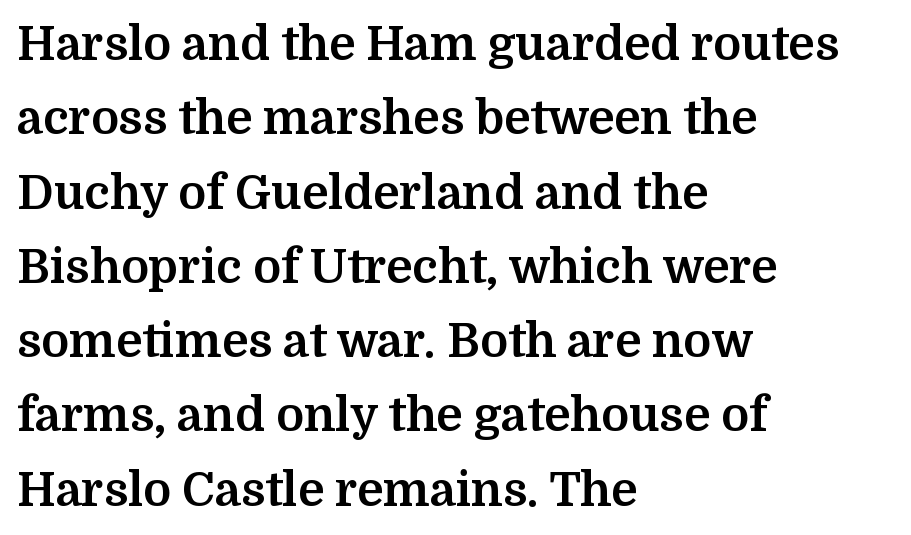
The image shows 47 px bold serif type, upright; set left-aligned, normal line spacing (1.58x), normal letter spacing, not underlined; medium stroke contrast and a medium x-height.
